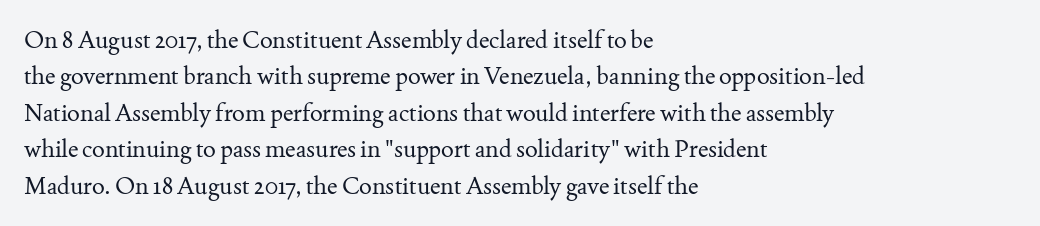
The image shows 24 px text type, upright; set left-aligned, normal line spacing (1.52x), normal letter spacing, not underlined.
